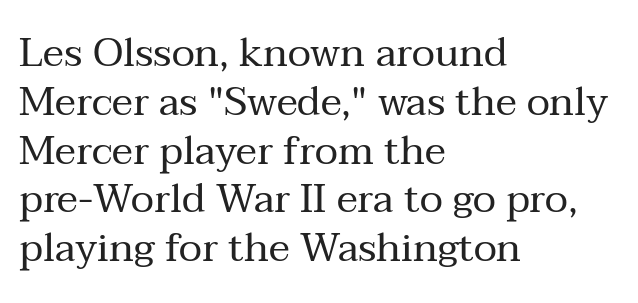
{"serif": "yes", "italic": "no", "bold": "no", "weight": "regular", "width": "normal", "stroke_contrast": "medium", "x_height": "medium", "monospaced": "no", "underline": "no", "align": "left", "line_spacing_ratio": 1.22, "letter_spacing": "normal", "letter_spacing_em": 0.0, "glyph_px": 40}
